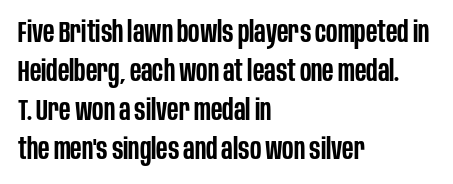
The rows are spaced the way most documents space them. These lines are set flush left with a ragged right edge. Think of a printed novel: that variable character pitch is what you see here. Stroke thickness is moderately raised; the sample reads as semibold.
